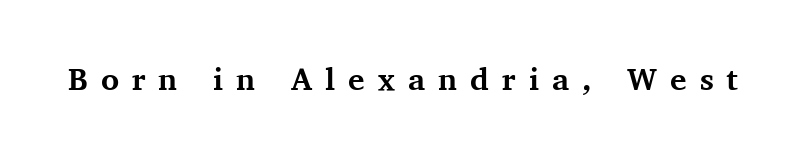
{"serif": "yes", "italic": "no", "bold": "yes", "weight": "bold", "width": "normal", "stroke_contrast": "medium", "x_height": "medium", "monospaced": "no", "underline": "no", "letter_spacing": "wide", "letter_spacing_em": 0.42, "glyph_px": 31}
